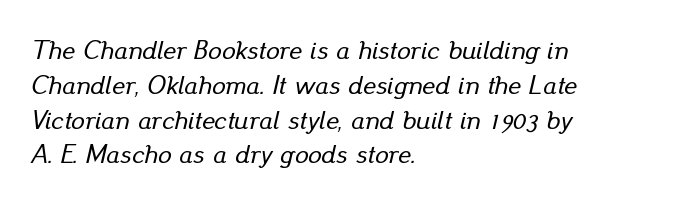
{"italic": "yes", "lean": "right", "slant_degrees": 13, "underline": "no", "align": "left", "line_spacing": "normal", "line_spacing_ratio": 1.29, "letter_spacing": "normal", "letter_spacing_em": 0.0, "glyph_px": 27}
